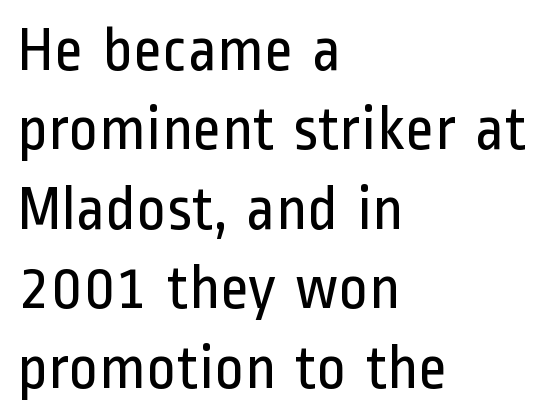
The image shows 63 px regular-weight, condensed sans-serif type, upright; set left-aligned, normal line spacing (1.26x), normal letter spacing, not underlined; low stroke contrast and a medium x-height.
